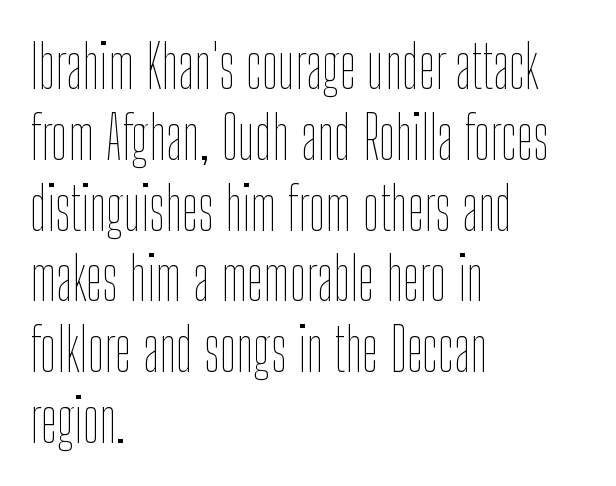
Q: Is the text bold? A: No.
Q: Is the text italic (slanted)? A: No, it is upright.
Q: Is the text underlined? A: No.
Q: How is the paragraph aligned? A: Left-aligned.
Q: Is the spacing between letters normal or unusually wide? A: Normal.
Q: Width (condensed, normal, or wide)? A: Condensed.
Q: Stroke contrast? A: Low.
Q: x-height? A: Medium.
Q: Monospaced? A: No.
